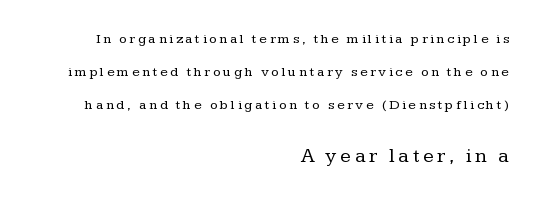
Q: Is the text bold? A: No.
Q: Is the text italic (slanted)? A: No, it is upright.
Q: Is the text underlined? A: No.
Q: How is the paragraph aligned? A: Right-aligned.
Q: Is the spacing between lines tight, normal or loose? A: Loose.
Q: Which block of text is set in a larger size, the first (top) or the second (bottom)? A: The second (bottom) one.
